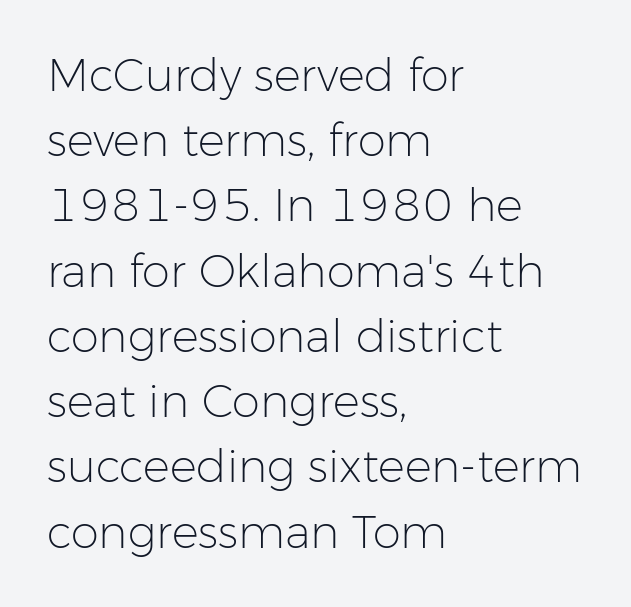
The image shows 45 px light sans-serif type, upright; set left-aligned, normal line spacing (1.45x), normal letter spacing, not underlined; low stroke contrast and a medium x-height.
